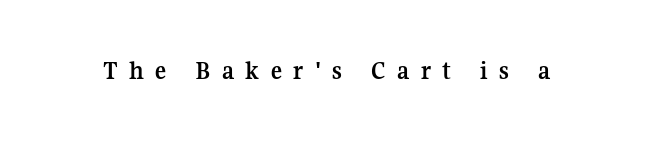
Q: Is the text bold? A: Yes.
Q: Is the text italic (slanted)? A: No, it is upright.
Q: Is the text underlined? A: No.
Q: Is the spacing between letters normal or unusually wide? A: Unusually wide.
